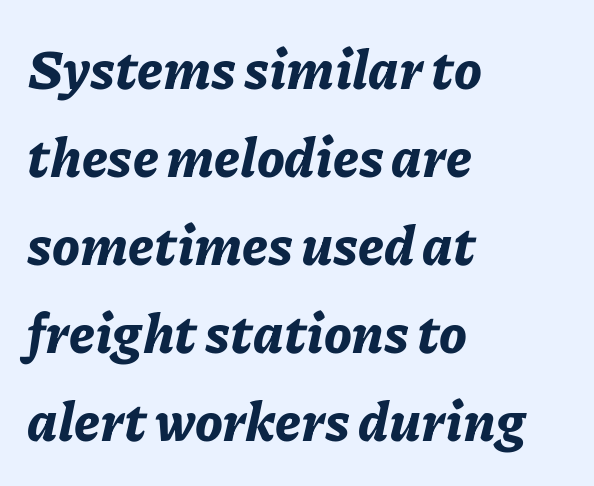
The image shows 55 px bold type, italic (leaning right); set left-aligned, normal line spacing (1.6x), normal letter spacing, not underlined; low stroke contrast and a medium x-height.
